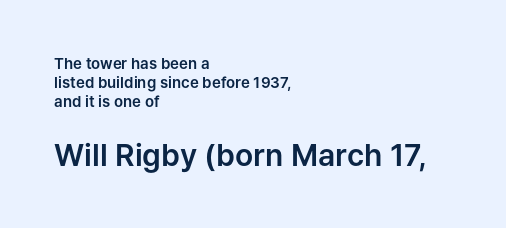
{"serif": "no", "italic": "no", "width": "normal", "stroke_contrast": "low", "x_height": "medium", "monospaced": "no", "underline": "no", "align": "left", "line_spacing": "normal", "line_spacing_ratio": 1.28, "letter_spacing": "normal", "letter_spacing_em": 0.0, "larger_block": "second", "size_ratio": 2.0, "glyph_px": 30}
